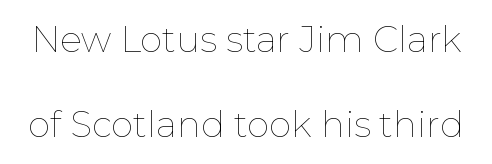
Q: Is the text bold? A: No.
Q: Is the text italic (slanted)? A: No, it is upright.
Q: Is the text underlined? A: No.
Q: Is the spacing between letters normal or unusually wide? A: Normal.
Q: Is the spacing between lines tight, normal or loose? A: Loose.
Q: Width (condensed, normal, or wide)? A: Normal.
Q: Stroke contrast? A: Low.
Q: x-height? A: Medium.
Q: Monospaced? A: No.
